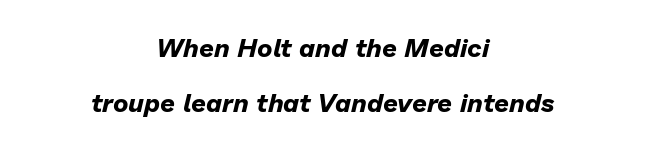
Q: Is the text bold? A: Yes.
Q: Is the text italic (slanted)? A: Yes, it leans right by about 13 degrees.
Q: Is the text underlined? A: No.
Q: How is the paragraph aligned? A: Centered.
Q: Is the spacing between letters normal or unusually wide? A: Normal.
Q: Is the spacing between lines tight, normal or loose? A: Loose.
